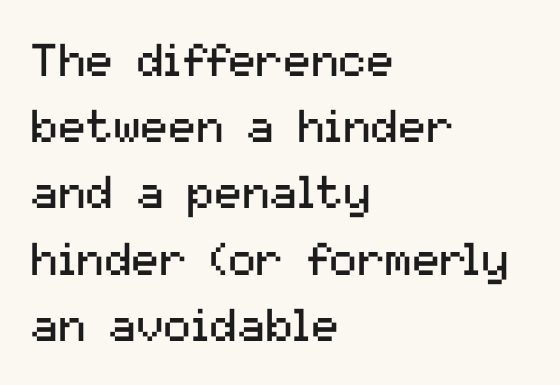
The image shows 46 px regular-weight sans-serif type, upright; set left-aligned, normal line spacing (1.44x), normal letter spacing, not underlined; medium stroke contrast and a medium x-height.
